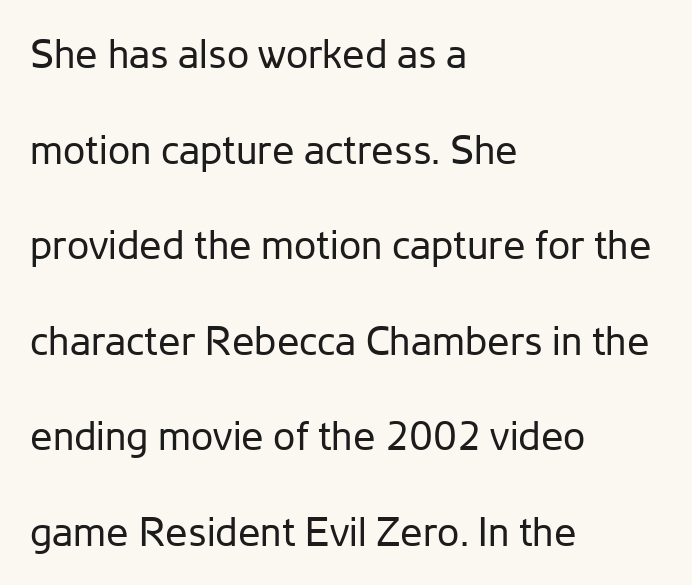
The image shows 40 px regular-weight sans-serif type, upright; set left-aligned, loose line spacing (2.39x), normal letter spacing, not underlined; low stroke contrast and a medium x-height.
